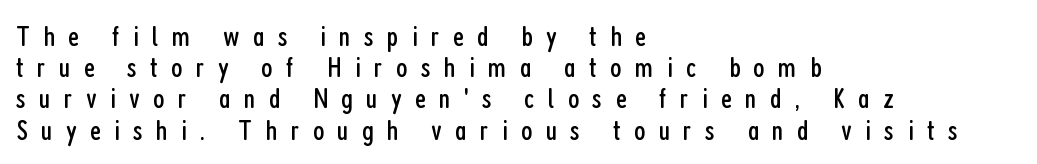
{"serif": "no", "italic": "no", "bold": "no", "weight": "regular", "width": "condensed", "stroke_contrast": "low", "x_height": "medium", "monospaced": "no", "underline": "no", "align": "left", "line_spacing": "tight", "line_spacing_ratio": 1.04, "letter_spacing": "wide", "letter_spacing_em": 0.44, "glyph_px": 30}
